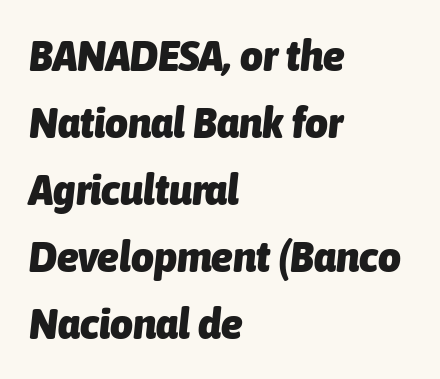
Spacing verdict: proportional, widths tailored to each character. The whole block is typeset with a tilt. Which margin do the lines hug? The left one — the right edge is uneven. Nobody drew a line under any word here.
